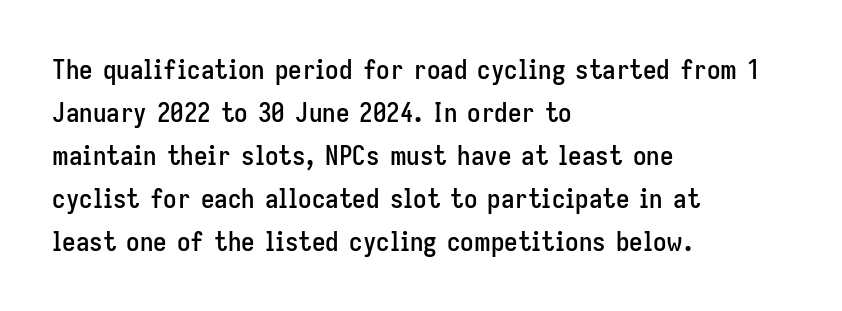
Notice how descenders clear the ascenders below comfortably — that's standard leading. Rendered with straight, roman letterforms. These lines keep a tight, regular rhythm from letter to letter. Only glyphs here, with clear space below each row. Line beginnings align vertically; line endings do not.
